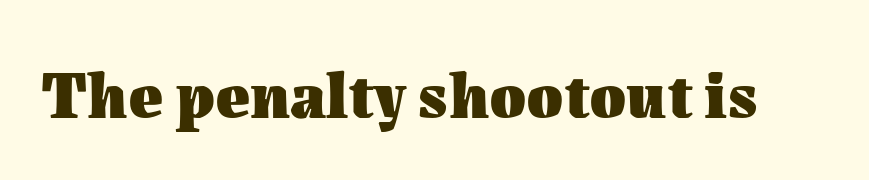
Q: Is the text bold? A: Yes.
Q: Is the text italic (slanted)? A: No, it is upright.
Q: Is the text underlined? A: No.
Q: Is the spacing between letters normal or unusually wide? A: Normal.
Q: Width (condensed, normal, or wide)? A: Normal.
Q: Stroke contrast? A: Medium.
Q: x-height? A: Medium.
Q: Monospaced? A: No.
